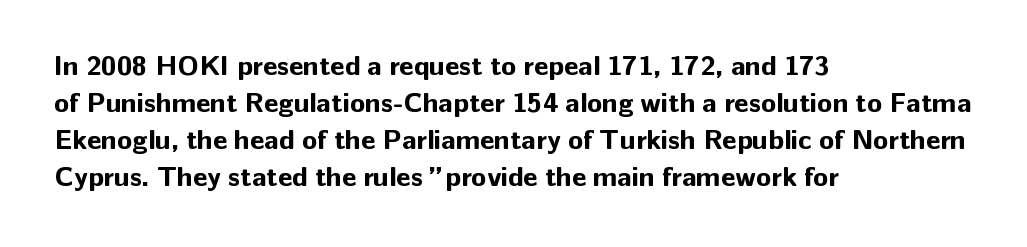
The face used here is rendered with its standard letterfit. The passage shown is typeset with a sans-serif family. Notice how descenders clear the ascenders below comfortably — that's standard leading. Note the varied advance widths — an 'i' is clearly narrower than an 'm'. The ragged edge is on the right, which tells us the setting is flush left. The string is rendered with underlining switched off.
